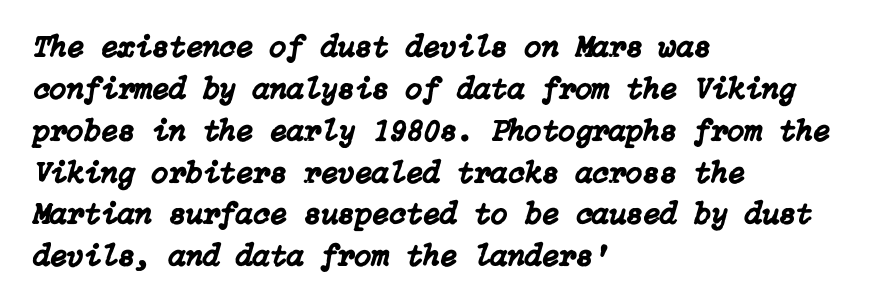
{"italic": "yes", "lean": "right", "slant_degrees": 15, "width": "normal", "stroke_contrast": "low", "x_height": "medium", "underline": "no", "align": "left", "line_spacing": "normal", "line_spacing_ratio": 1.35, "letter_spacing": "normal", "letter_spacing_em": 0.0, "glyph_px": 31}
